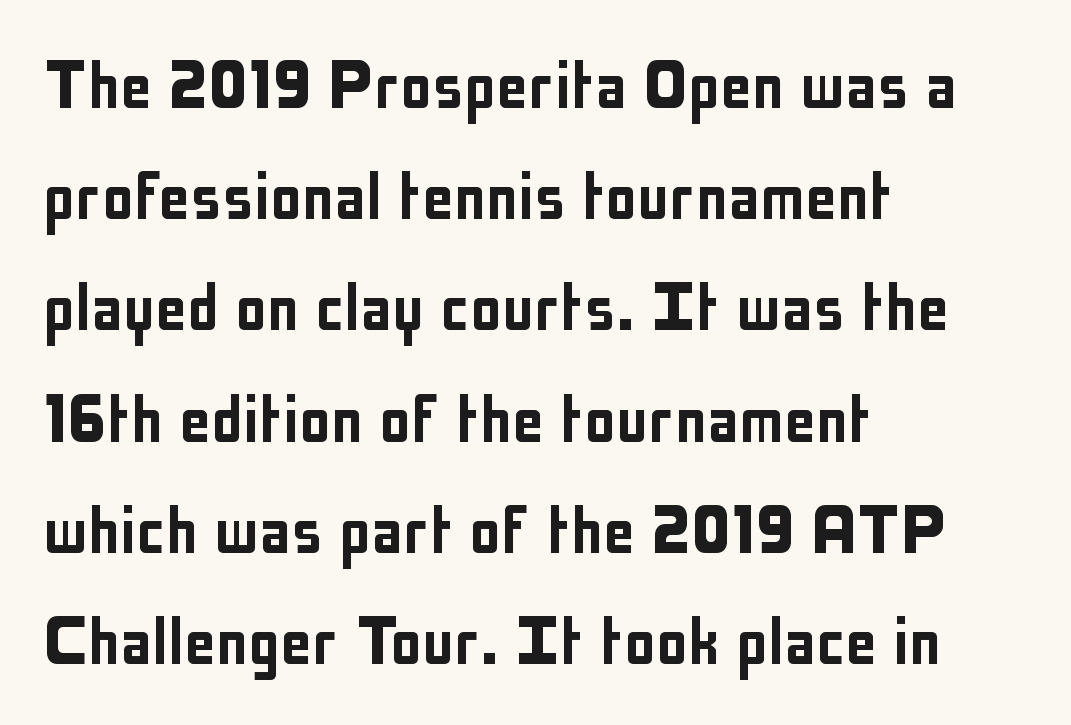
The image shows 80 px condensed sans-serif type, upright; set left-aligned, normal line spacing (1.39x), normal letter spacing, not underlined; low stroke contrast and a medium x-height.
